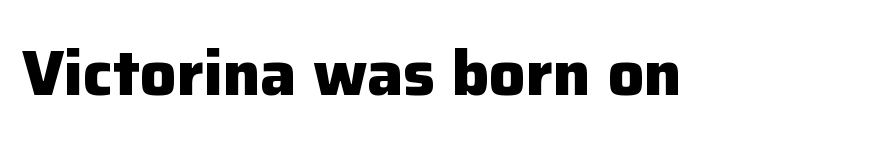
Q: Is the text bold? A: Yes.
Q: Is the text italic (slanted)? A: No, it is upright.
Q: Is the typeface a serif or a sans-serif typeface? A: Sans-serif.
Q: Is the text underlined? A: No.
Q: Is the spacing between letters normal or unusually wide? A: Normal.
Q: Width (condensed, normal, or wide)? A: Normal.
Q: Stroke contrast? A: Low.
Q: x-height? A: Medium.
Q: Monospaced? A: No.
